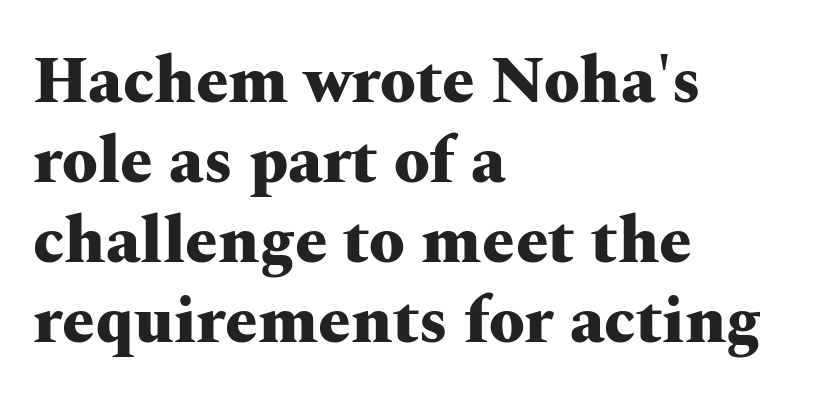
Q: Is the text bold? A: Yes.
Q: Is the text italic (slanted)? A: No, it is upright.
Q: Is the typeface a serif or a sans-serif typeface? A: Serif.
Q: Is the text underlined? A: No.
Q: How is the paragraph aligned? A: Left-aligned.
Q: Is the spacing between letters normal or unusually wide? A: Normal.
Q: Width (condensed, normal, or wide)? A: Wide.
Q: Stroke contrast? A: Medium.
Q: x-height? A: Medium.
Q: Monospaced? A: No.
